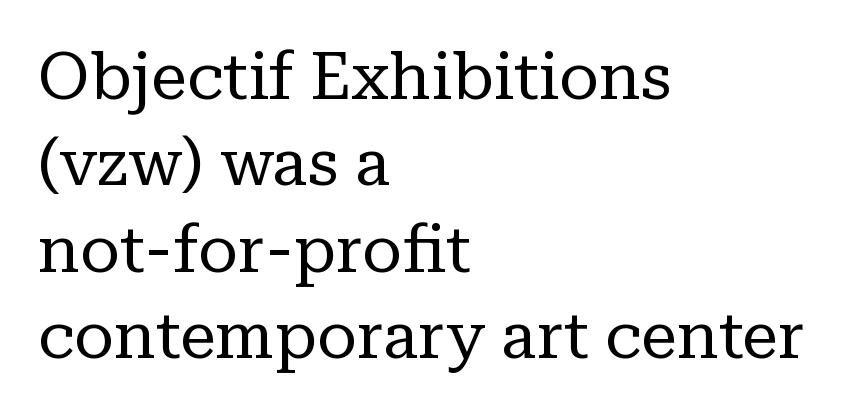
{"serif": "yes", "italic": "no", "bold": "no", "weight": "regular", "width": "normal", "stroke_contrast": "low", "x_height": "medium", "monospaced": "no", "underline": "no", "align": "left", "line_spacing": "normal", "line_spacing_ratio": 1.33, "letter_spacing": "normal", "letter_spacing_em": 0.0, "glyph_px": 65}
